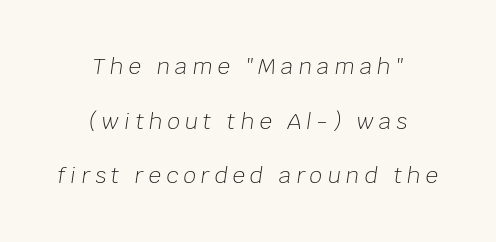
{"italic": "yes", "lean": "right", "slant_degrees": 8, "bold": "no", "underline": "no", "align": "center", "line_spacing": "loose", "line_spacing_ratio": 2.48, "letter_spacing": "wide", "letter_spacing_em": 0.23, "glyph_px": 22}
